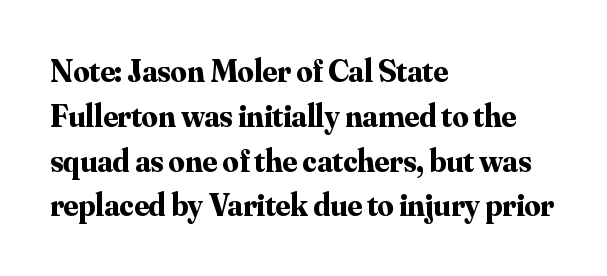
Summary of vertical rhythm: regular, with standard interline spacing. Rule under the text: the space is simply empty. Left-aligned paragraph, ragged on the right. Spacing verdict: proportional, widths tailored to each character.
